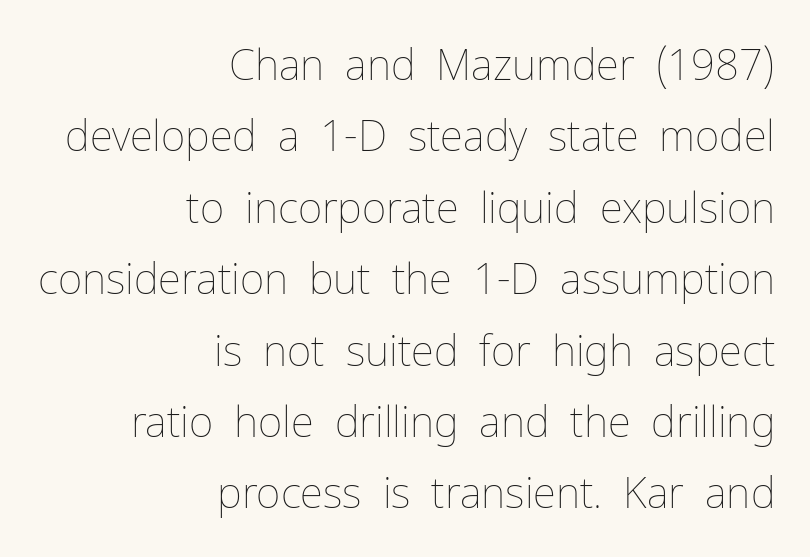
{"italic": "no", "bold": "no", "weight": "thin", "width": "normal", "stroke_contrast": "low", "x_height": "medium", "monospaced": "no", "underline": "no", "align": "right", "line_spacing": "normal", "line_spacing_ratio": 1.7, "letter_spacing": "normal", "letter_spacing_em": 0.0, "glyph_px": 42}
